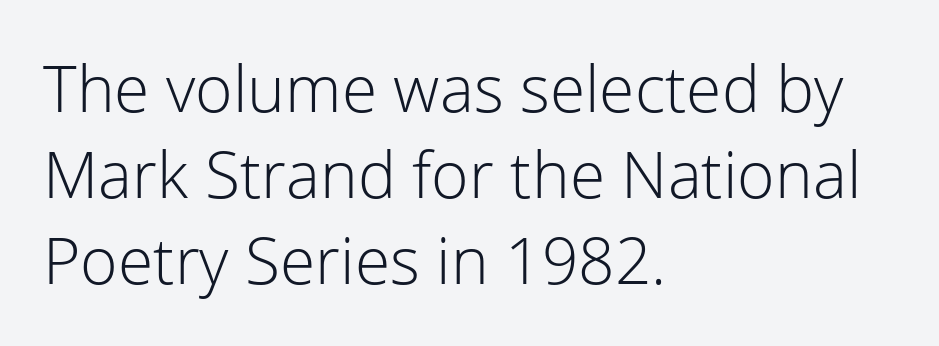
The image shows 64 px light sans-serif type, upright; set left-aligned, normal line spacing (1.34x), normal letter spacing, not underlined; low stroke contrast and a medium x-height.
